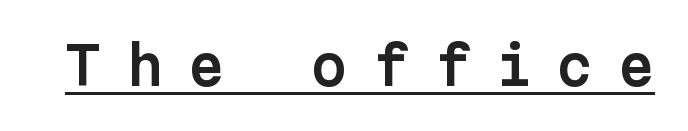
{"serif": "no", "italic": "no", "width": "normal", "stroke_contrast": "low", "x_height": "medium", "monospaced": "yes", "underline": "yes", "letter_spacing": "wide", "letter_spacing_em": 0.48, "glyph_px": 52}
